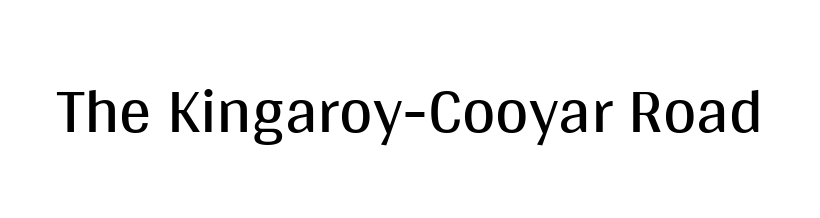
Q: Is the text bold? A: No.
Q: Is the text italic (slanted)? A: No, it is upright.
Q: Is the typeface a serif or a sans-serif typeface? A: Sans-serif.
Q: Is the text underlined? A: No.
Q: Is the spacing between letters normal or unusually wide? A: Normal.
Q: Width (condensed, normal, or wide)? A: Normal.
Q: Stroke contrast? A: Medium.
Q: x-height? A: Large.
Q: Monospaced? A: No.
